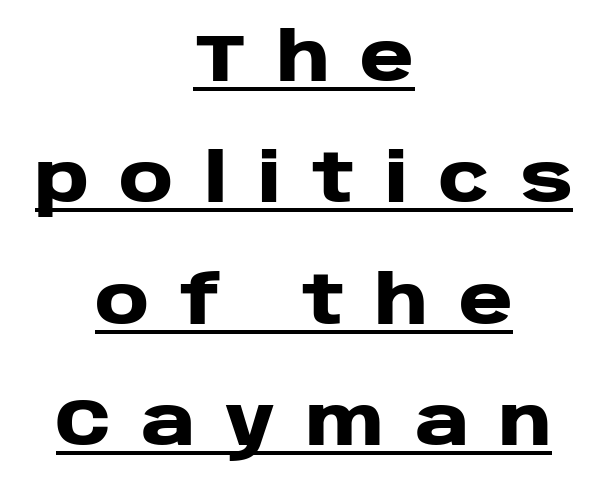
Q: Is the text bold? A: Yes.
Q: Is the text italic (slanted)? A: No, it is upright.
Q: Is the typeface a serif or a sans-serif typeface? A: Sans-serif.
Q: Is the text underlined? A: Yes.
Q: How is the paragraph aligned? A: Centered.
Q: Is the spacing between letters normal or unusually wide? A: Unusually wide.
Q: Width (condensed, normal, or wide)? A: Wide.
Q: Stroke contrast? A: Low.
Q: x-height? A: Large.
Q: Monospaced? A: No.
